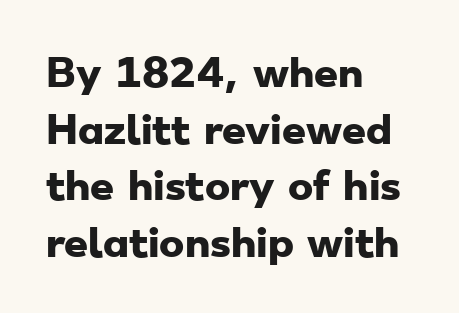
These lines are rendered in a variable-pitch font. Caption: bold face, heavy strokes. A classic flush-left, rag-right setting is used for this passage. Does the type have serifs? No, each stem ends abruptly.
